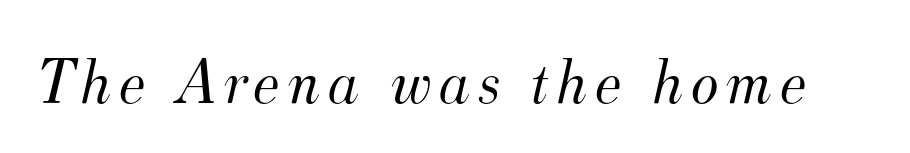
{"serif": "yes", "italic": "yes", "lean": "right", "slant_degrees": 12, "bold": "no", "weight": "light", "width": "normal", "stroke_contrast": "medium", "x_height": "small", "monospaced": "no", "underline": "no", "glyph_px": 66}
